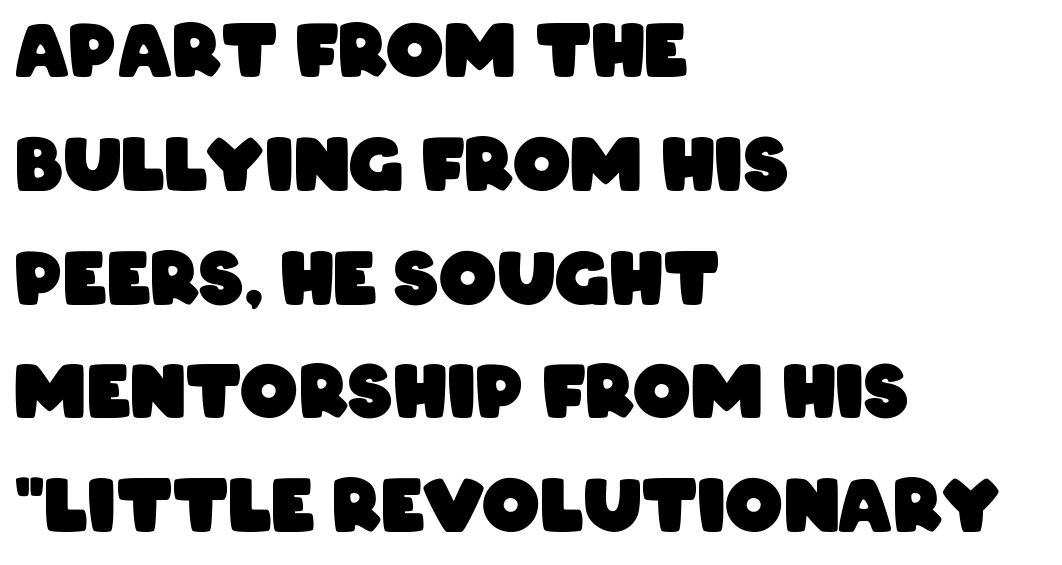
The image shows 72 px heavy, condensed sans-serif type; set left-aligned, normal line spacing (1.58x), normal letter spacing, not underlined; low stroke contrast and a large x-height.
